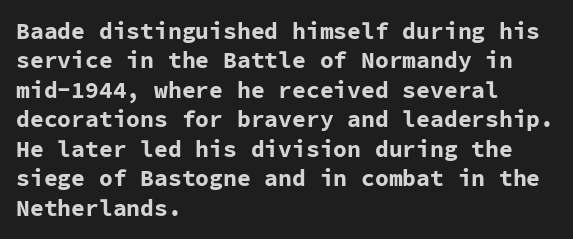
The image shows 23 px bold type, upright; set left-aligned, normal line spacing (1.28x), normal letter spacing, not underlined.
